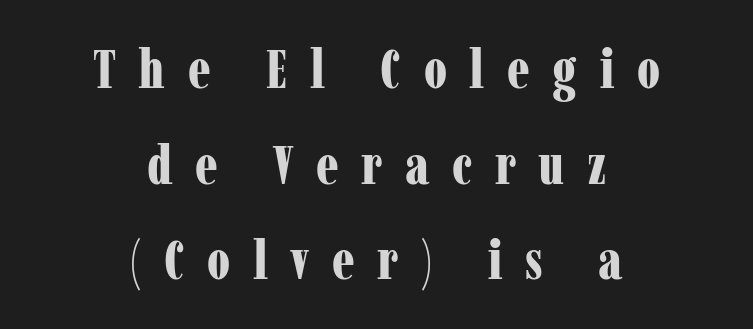
The image shows 55 px bold, condensed serif type, upright; set centered, line spacing 1.74x, unusually wide letter spacing (+0.41 em), not underlined; low stroke contrast and a medium x-height.
